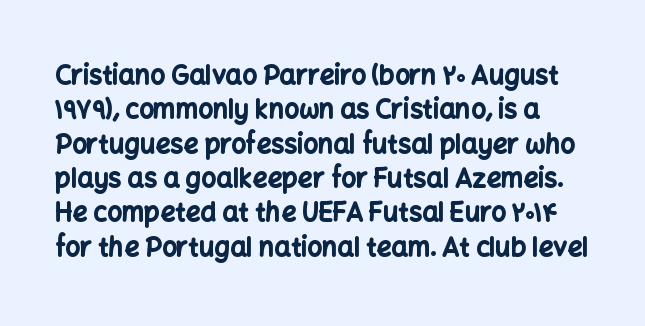
Q: Is the text bold? A: Yes.
Q: Is the text italic (slanted)? A: No, it is upright.
Q: Is the text underlined? A: No.
Q: Is the spacing between letters normal or unusually wide? A: Normal.
Q: Is the spacing between lines tight, normal or loose? A: Normal.
